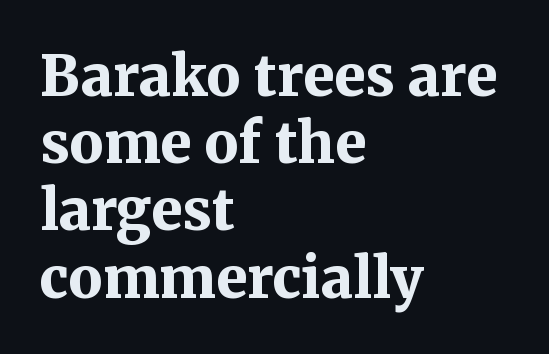
The image shows 56 px bold serif type, upright; set left-aligned, line spacing 1.2x, normal letter spacing, not underlined; medium stroke contrast and a medium x-height.
